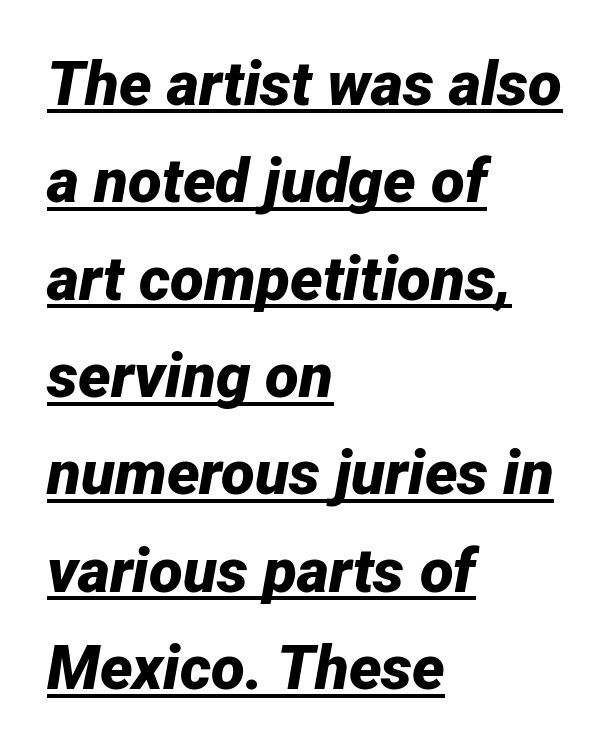
Tall strokes in this sample are angled rather than plumb. Leading matches the norm, producing a regular column. Line starts are locked; line ends wander. Is the letter spacing exaggerated? No — it looks like the ordinary default. Proportional: the letters do not fall into vertical columns. Is the type bold? Yes — the strokes are clearly thick and heavy.
